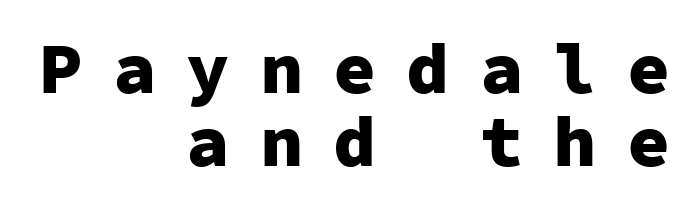
Q: Is the text bold? A: Yes.
Q: Is the text italic (slanted)? A: No, it is upright.
Q: Is the typeface a serif or a sans-serif typeface? A: Sans-serif.
Q: Is the text underlined? A: No.
Q: How is the paragraph aligned? A: Right-aligned.
Q: Is the spacing between letters normal or unusually wide? A: Unusually wide.
Q: Is the spacing between lines tight, normal or loose? A: Tight.
Q: Width (condensed, normal, or wide)? A: Normal.
Q: Stroke contrast? A: Low.
Q: x-height? A: Medium.
Q: Monospaced? A: Yes.
